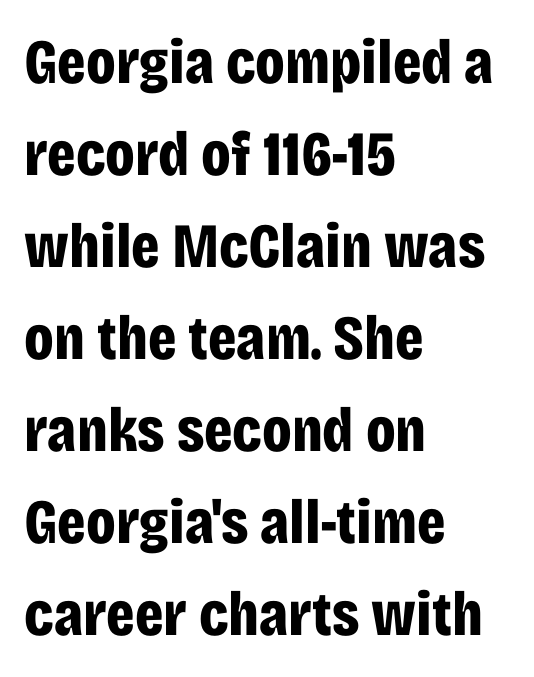
{"serif": "no", "italic": "no", "bold": "yes", "weight": "bold", "width": "condensed", "stroke_contrast": "low", "x_height": "large", "monospaced": "no", "underline": "no", "align": "left", "line_spacing": "normal", "line_spacing_ratio": 1.46, "letter_spacing": "normal", "letter_spacing_em": 0.0, "glyph_px": 63}
